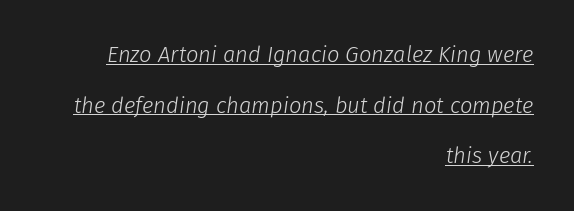
The image shows 22 px text type, italic (leaning right); set right-aligned, loose line spacing (2.3x), normal letter spacing, underlined.
